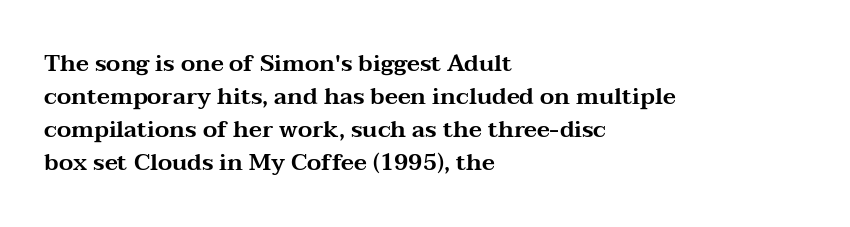
Plain, unruled lines of type. Letter spacing: default. Quick note: interline space is typical. Does the lettering tilt? It doesn't — this is upright. One-word summary of the alignment: left.
